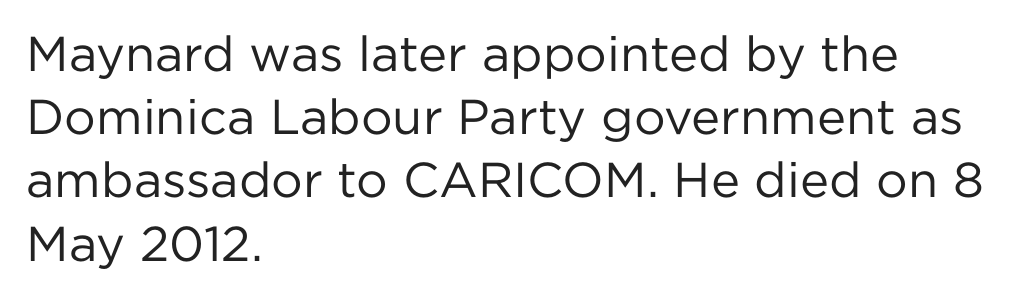
{"serif": "no", "italic": "no", "bold": "no", "weight": "regular", "width": "normal", "stroke_contrast": "low", "x_height": "medium", "monospaced": "no", "underline": "no", "align": "left", "line_spacing": "normal", "line_spacing_ratio": 1.29, "letter_spacing": "normal", "letter_spacing_em": 0.0, "glyph_px": 49}
